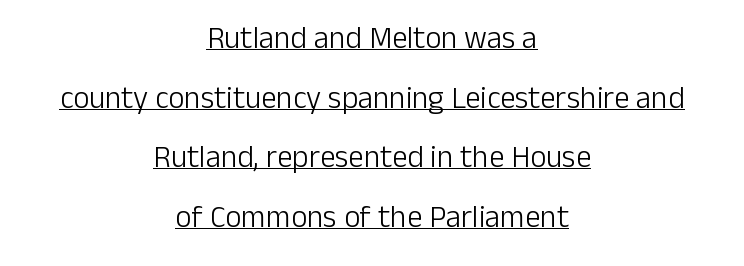
Q: Is the text bold? A: No.
Q: Is the text italic (slanted)? A: No, it is upright.
Q: Is the typeface a serif or a sans-serif typeface? A: Sans-serif.
Q: Is the text underlined? A: Yes.
Q: How is the paragraph aligned? A: Centered.
Q: Is the spacing between letters normal or unusually wide? A: Normal.
Q: Is the spacing between lines tight, normal or loose? A: Loose.
Q: Width (condensed, normal, or wide)? A: Normal.
Q: Stroke contrast? A: Low.
Q: x-height? A: Medium.
Q: Monospaced? A: No.
